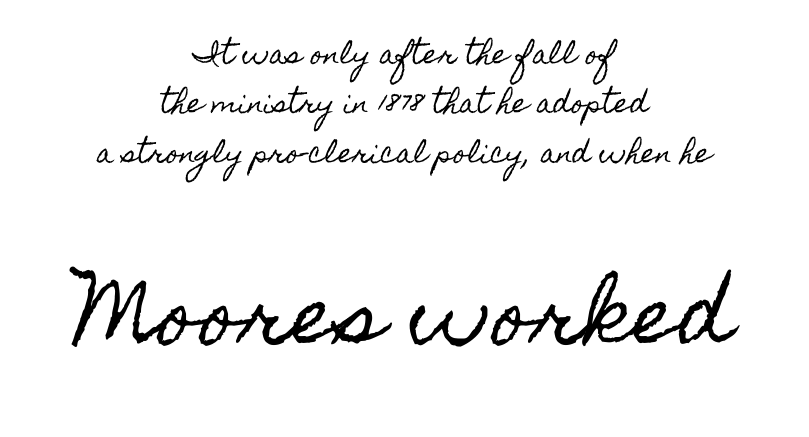
Do the characters align in a grid? No, the font is proportional. Bare-footed words on every line. Summary of vertical rhythm: relaxed, with wide interline spacing. Here the second block reads like a headline and the first like body copy. Short note: letters normally spaced.
